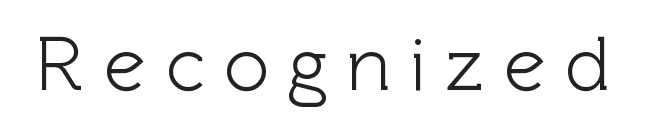
Q: Is the text italic (slanted)? A: No, it is upright.
Q: Is the typeface a serif or a sans-serif typeface? A: Sans-serif.
Q: Is the text underlined? A: No.
Q: Is the spacing between letters normal or unusually wide? A: Unusually wide.
Q: Width (condensed, normal, or wide)? A: Normal.
Q: x-height? A: Medium.
Q: Monospaced? A: No.
